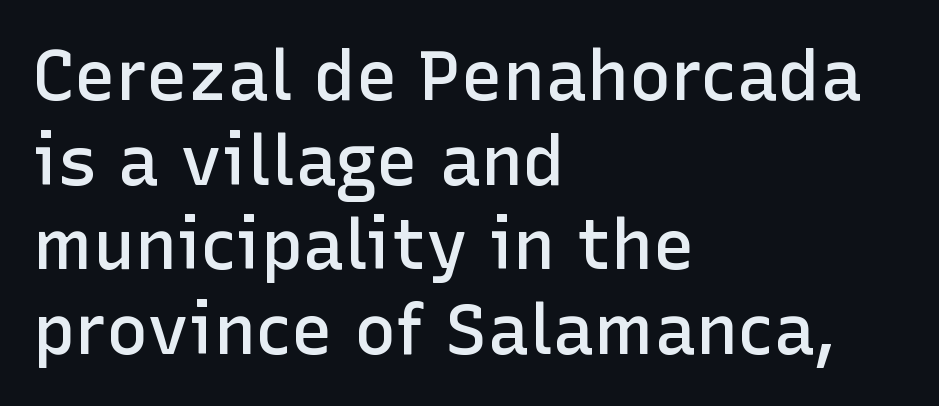
{"serif": "no", "italic": "no", "bold": "semi", "weight": "semibold", "width": "normal", "stroke_contrast": "low", "x_height": "medium", "monospaced": "no", "underline": "no", "align": "left", "line_spacing_ratio": 1.21, "letter_spacing": "normal", "letter_spacing_em": 0.0, "glyph_px": 70}
